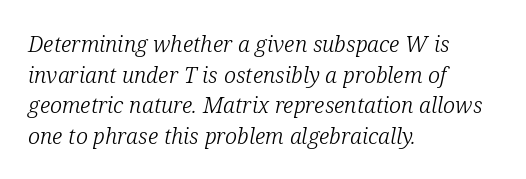
The image shows 22 px text type, italic (leaning right); set left-aligned, normal line spacing (1.39x), normal letter spacing, not underlined.
